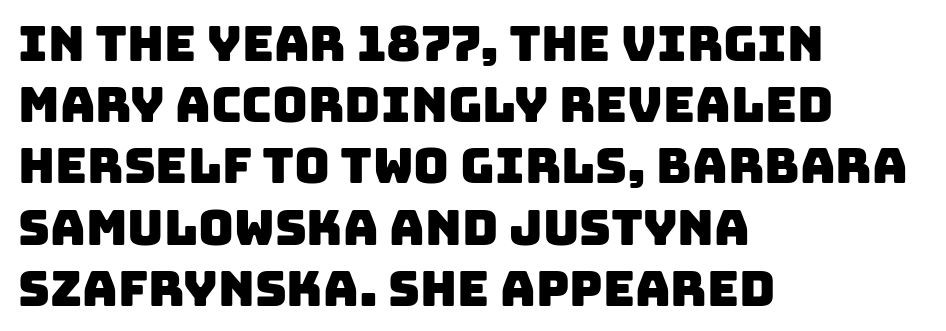
The image shows 49 px sans-serif type; set left-aligned, normal line spacing (1.25x), normal letter spacing, not underlined; low stroke contrast and a large x-height.
